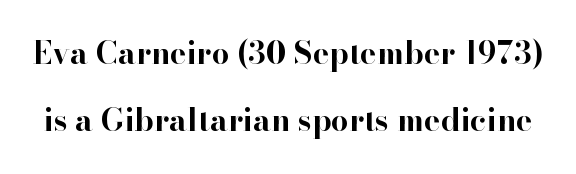
A typesetter would call this proportional, since set widths differ per character. Letter spacing: default. Only glyphs here, with clear space below each row. The lines are spread far apart with generous leading. The font's upright variant was chosen for this text. What weight is shown? A full bold with thick strokes.
